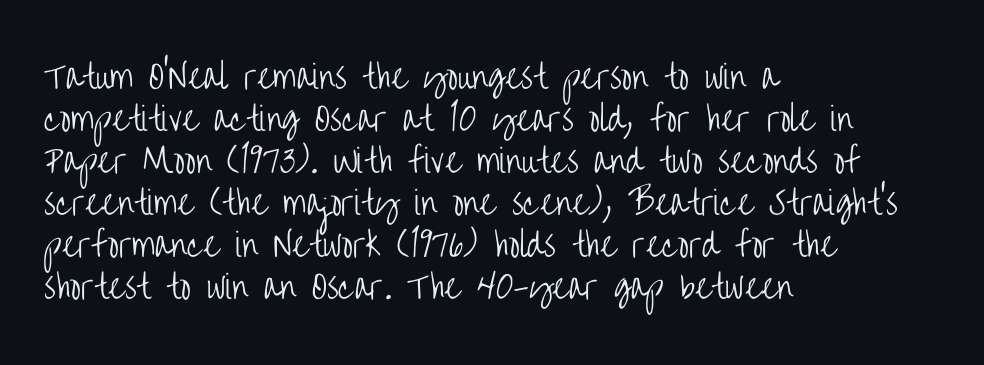
The tracking reads as untouched default to a designer's eye. Letters have the restrained weight of plain body copy at most. Regarding leading, the lines here are spaced in the standard way. Here the designer chose a conventional face with non-uniform glyph widths. Nothing sits at the stroke ends, so this counts as sans-serif.
